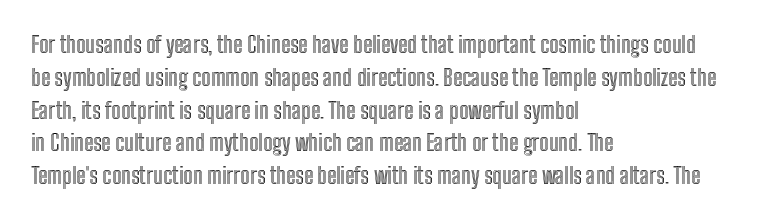
The image shows 22 px text type, upright; set left-aligned, normal line spacing (1.49x), normal letter spacing, not underlined.
